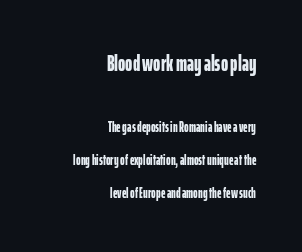
The image shows 22 px bold type, upright; set right-aligned, loose line spacing (2.37x), normal letter spacing, not underlined; the first (top) block is 1.57x larger.
